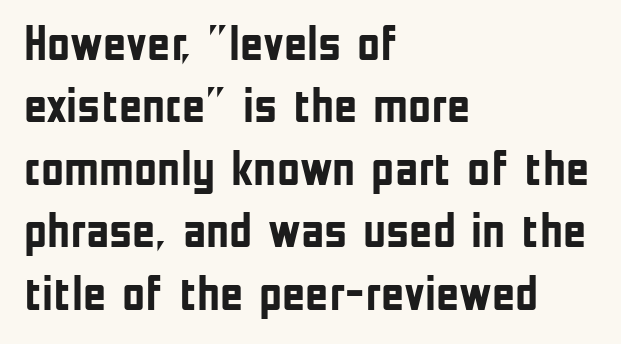
{"serif": "no", "italic": "no", "bold": "yes", "weight": "semibold", "width": "condensed", "stroke_contrast": "low", "x_height": "medium", "monospaced": "no", "underline": "no", "align": "left", "line_spacing": "normal", "line_spacing_ratio": 1.25, "letter_spacing": "normal", "letter_spacing_em": 0.0, "glyph_px": 50}
